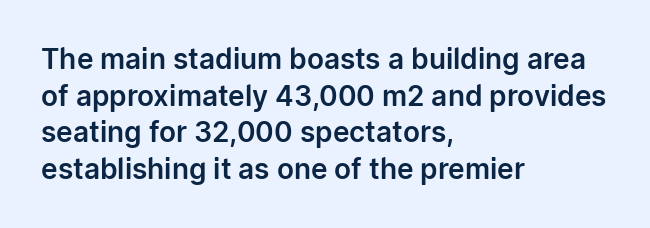
Is there any slant? The stems are plumb. Characters follow at the spacing the type designer built in. This rendering features lettering with no underline. Character widths vary here, with narrow letters taking less room than wide ones. Successive baselines arrive at the customary interval.
